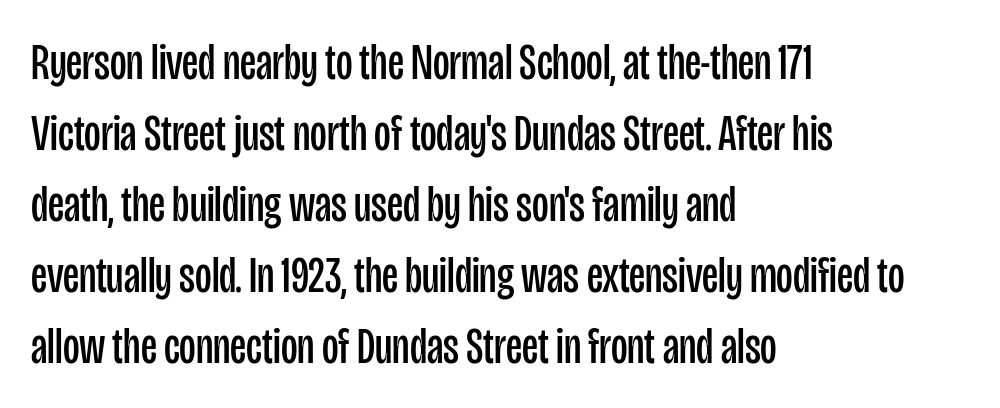
{"serif": "no", "italic": "no", "bold": "no", "weight": "regular", "width": "condensed", "stroke_contrast": "low", "x_height": "large", "monospaced": "no", "underline": "no", "align": "left", "line_spacing": "normal", "line_spacing_ratio": 1.39, "letter_spacing": "normal", "letter_spacing_em": 0.0, "glyph_px": 51}
